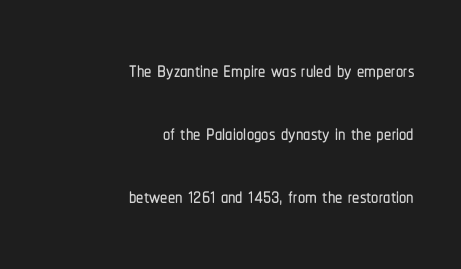
This sample uses an upright cut, with every glyph sitting square on the baseline. Descenders hang freely into open space. The passage shown is typeset with a sans-serif family. Widely set lines give the paragraph a tall, airy silhouette. Right-aligned paragraph, ragged on the left. Note the varied advance widths — an 'i' is clearly narrower than an 'm'.
